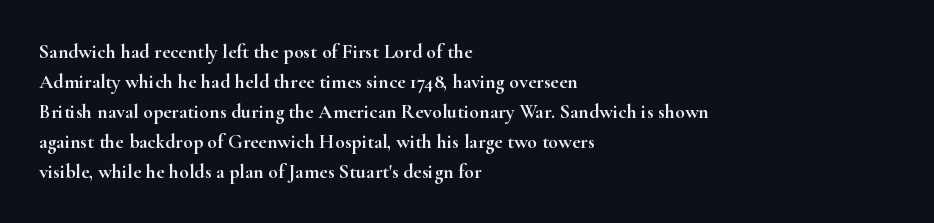
The passage shown has conventional tracking throughout. Is there much room between lines? A standard amount, neither cramped nor airy. This is the regular roman posture of the typeface. Plain, unruled lines of type. Typeset ragged right — the left edge is the straight one.
